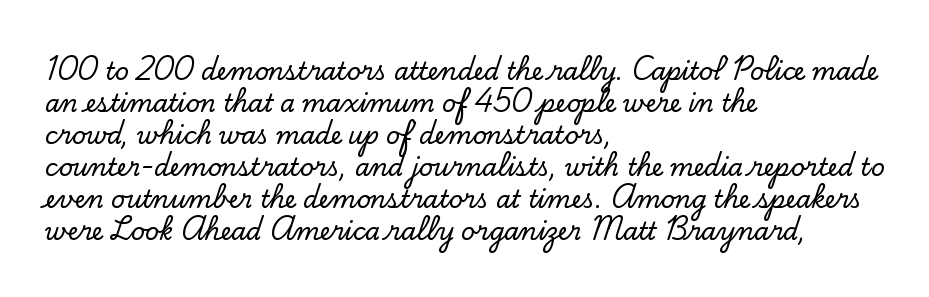
Q: Is the text italic (slanted)? A: Yes.
Q: Is the text underlined? A: No.
Q: How is the paragraph aligned? A: Left-aligned.
Q: Is the spacing between letters normal or unusually wide? A: Normal.
Q: Is the spacing between lines tight, normal or loose? A: Normal.
